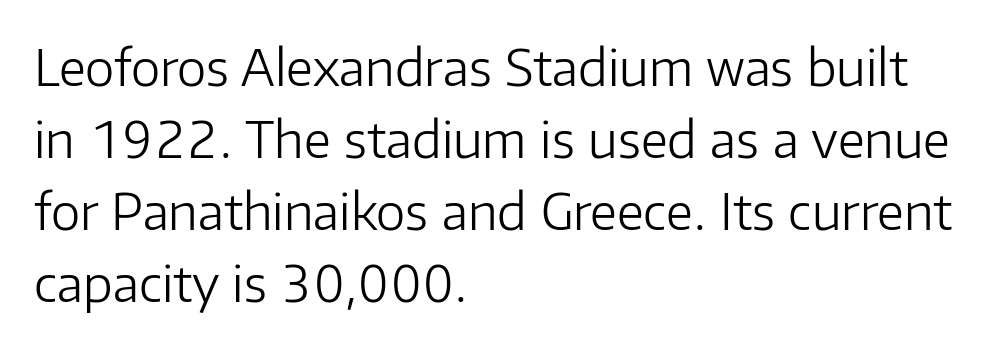
The image shows 50 px light sans-serif type, upright; set left-aligned, normal line spacing (1.44x), normal letter spacing, not underlined; low stroke contrast and a medium x-height.
